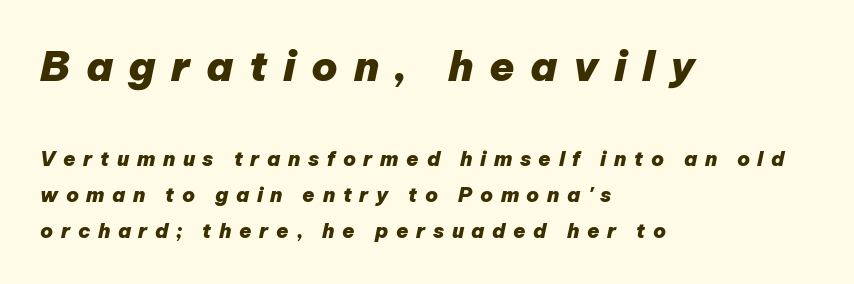
Check the space under the baseline: it is left empty. A dark, heavy texture on the line: the type is bold. Character widths vary here, with narrow letters taking less room than wide ones. This layout puts the oversized block above and the modest block below. The ragged edge is on the right, which tells us the setting is flush left. Italic? Definitely — the glyphs are oblique.
